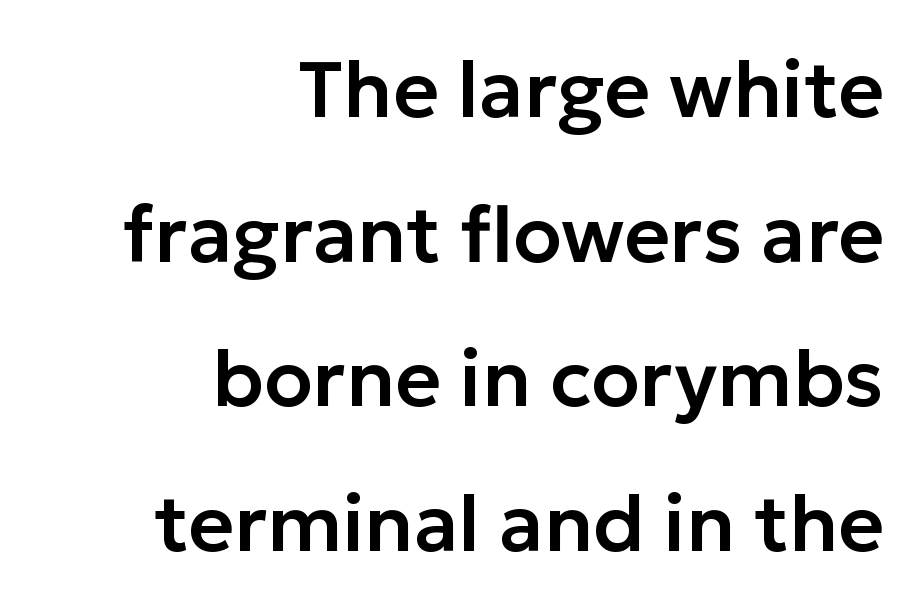
The image shows 79 px sans-serif type, upright; set right-aligned, line spacing 1.83x, normal letter spacing, not underlined; low stroke contrast and a medium x-height.
